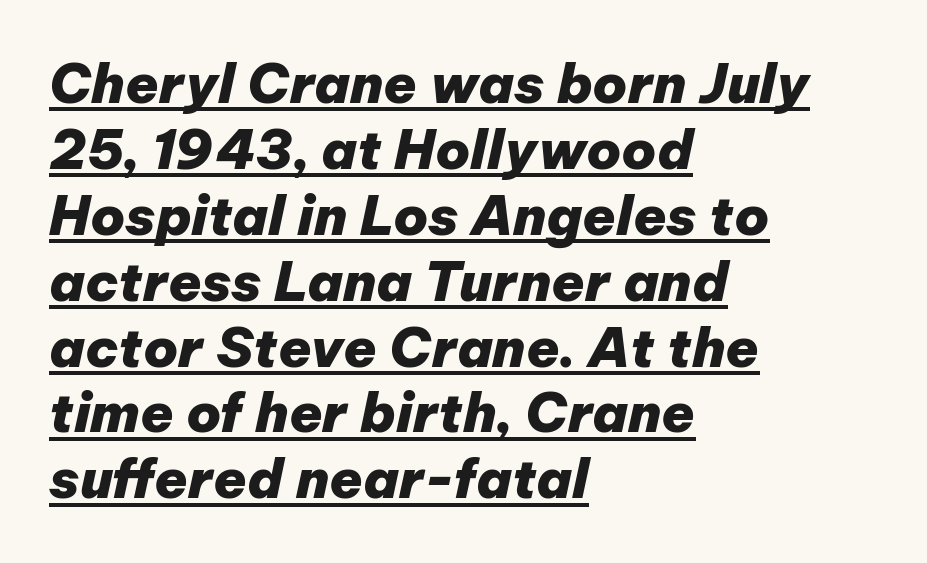
{"italic": "yes", "lean": "right", "slant_degrees": 12, "bold": "yes", "weight": "heavy", "width": "normal", "stroke_contrast": "low", "x_height": "medium", "monospaced": "no", "underline": "yes", "align": "left", "line_spacing_ratio": 1.22, "letter_spacing": "normal", "letter_spacing_em": 0.0, "glyph_px": 54}
